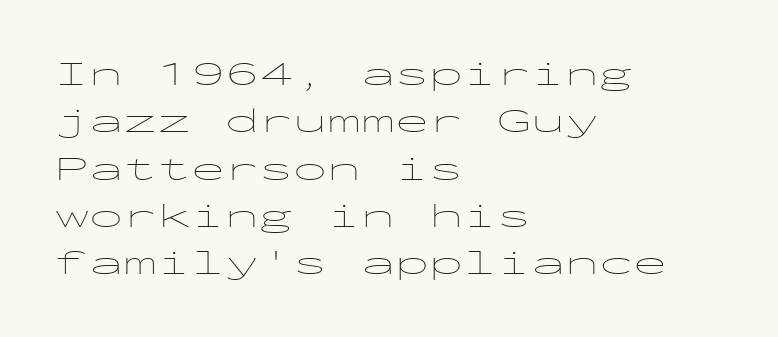
{"serif": "no", "italic": "no", "bold": "no", "weight": "thin", "width": "wide", "stroke_contrast": "low", "x_height": "medium", "monospaced": "yes", "underline": "no", "align": "left", "line_spacing": "normal", "line_spacing_ratio": 1.39, "letter_spacing": "normal", "letter_spacing_em": 0.0, "glyph_px": 34}
